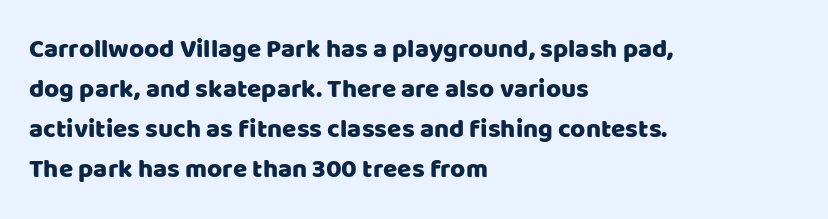
Descender tails drop into unmarked territory. Each word holds together tightly as a unit, with standard inter-letter gaps. Style check: upright. A student would call this left alignment; a typographer would say flush left, rag right. If you measured baseline to baseline, you'd find a middling distance.
